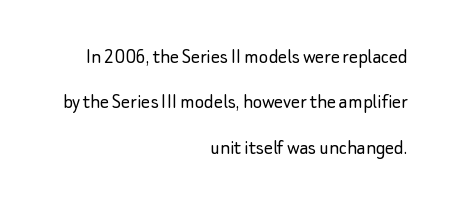
{"italic": "no", "bold": "no", "underline": "no", "align": "right", "line_spacing": "loose", "line_spacing_ratio": 2.06, "letter_spacing": "normal", "letter_spacing_em": 0.0, "glyph_px": 22}
